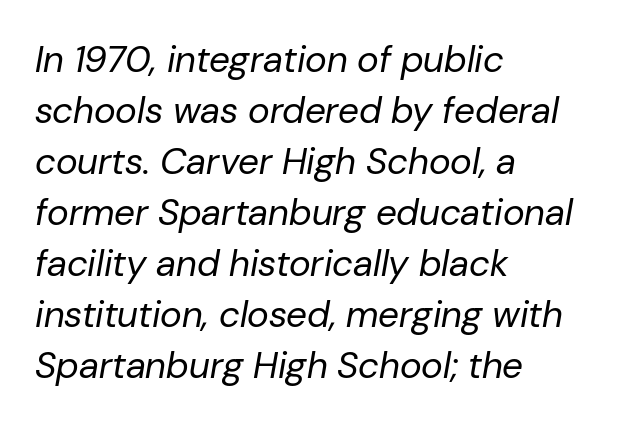
The image shows 37 px regular-weight type, italic (leaning right); set left-aligned, normal line spacing (1.38x), normal letter spacing, not underlined; low stroke contrast and a medium x-height.
